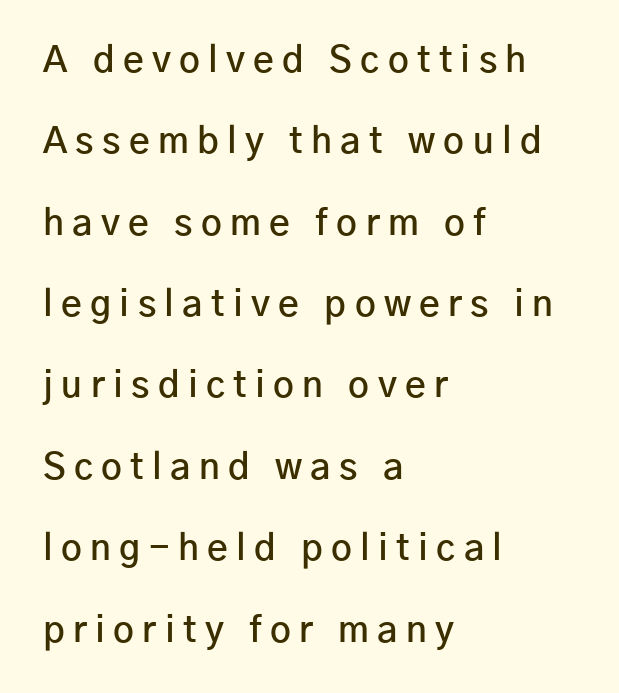
{"serif": "no", "italic": "no", "bold": "semi", "weight": "semibold", "width": "normal", "stroke_contrast": "low", "x_height": "medium", "monospaced": "no", "underline": "no", "align": "left", "line_spacing": "loose", "line_spacing_ratio": 2.26, "letter_spacing": "wide", "letter_spacing_em": 0.23, "glyph_px": 36}
